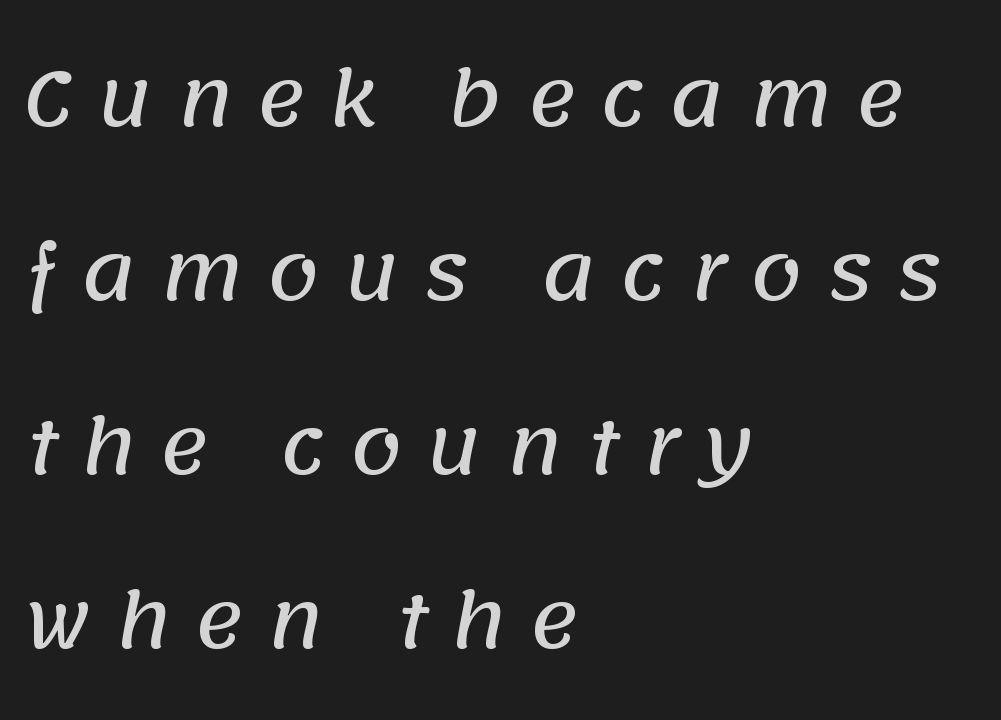
The compositor pushed each line to the left boundary. You could not count columns in this text — the font is proportionally spaced. The space beneath each line is pristine and unruled. Grotesque or geometric, the face here clearly has no serifs. The designer dialed line spacing up above the default.
